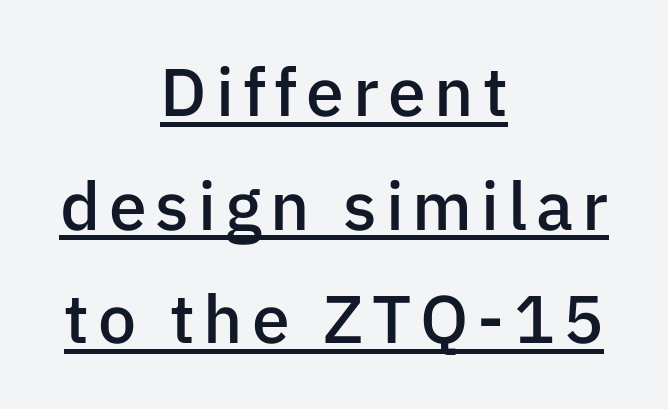
This sample has the flowing, uneven cadence of proportional lettering. Successive baselines arrive at the customary interval. Notice how a bar underscores the lettering throughout. Unlike a traditional serif, this face leaves its strokes unadorned. Typographic density is moderately raised because the face is semibold.
